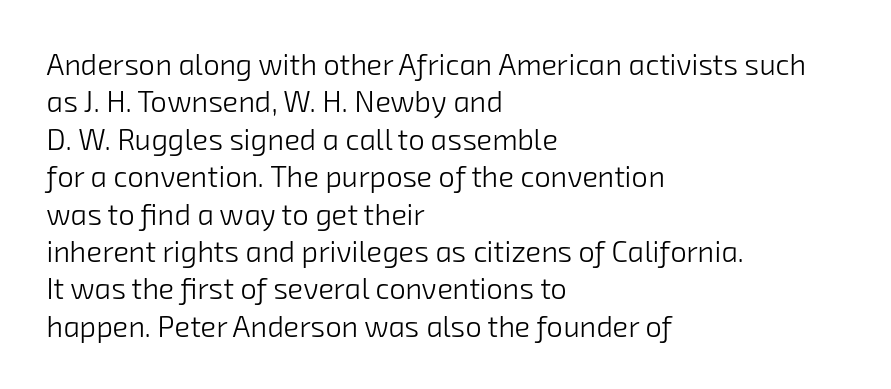
{"serif": "no", "bold": "no", "weight": "light", "width": "normal", "stroke_contrast": "low", "x_height": "medium", "monospaced": "no", "underline": "no", "align": "left", "line_spacing": "normal", "line_spacing_ratio": 1.29, "letter_spacing": "normal", "letter_spacing_em": 0.0, "glyph_px": 29}
